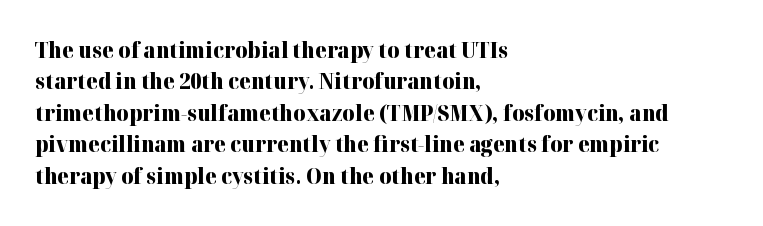
Q: Is the text bold? A: Yes.
Q: Is the text italic (slanted)? A: No, it is upright.
Q: Is the text underlined? A: No.
Q: How is the paragraph aligned? A: Left-aligned.
Q: Is the spacing between letters normal or unusually wide? A: Normal.
Q: Is the spacing between lines tight, normal or loose? A: Normal.
